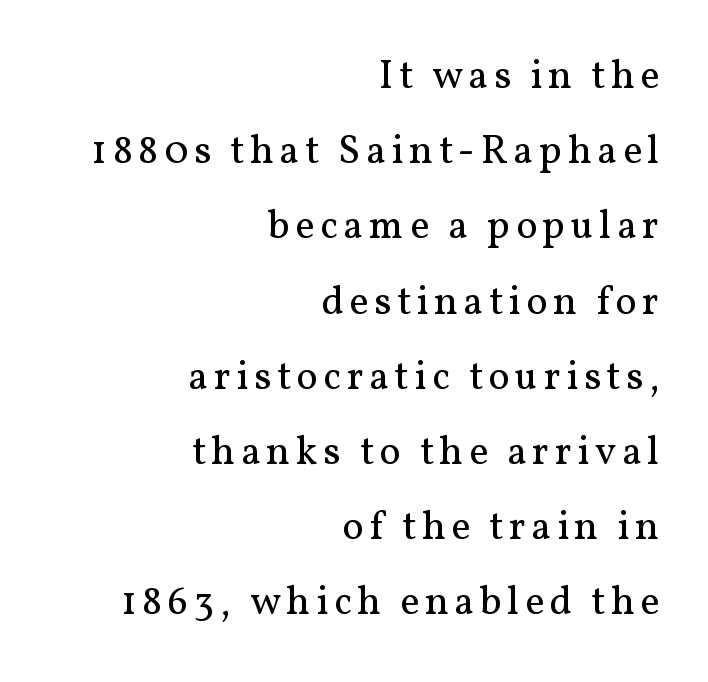
Unlike italic type, these characters show no tilt at all. The passage shown is typed in a proportional face where columns would drift. The passage shown is typeset with a serif family. Letters have the restrained weight of plain body copy at most. The typesetter chose a ragged-left arrangement here. Letters rest on an invisible, unmarked baseline.
